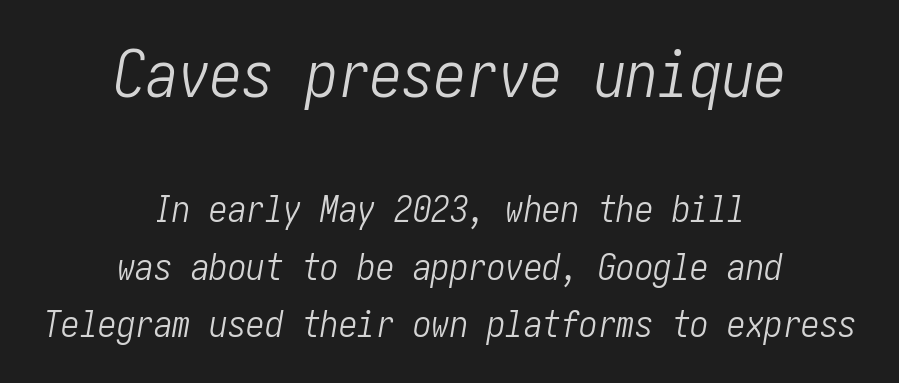
The image shows 64 px light, condensed type, italic (leaning right); set centered, normal line spacing (1.56x), normal letter spacing, not underlined; the first (top) block is 1.73x larger; low stroke contrast and a medium x-height.
